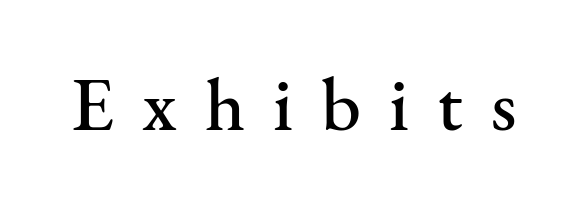
{"serif": "yes", "italic": "no", "width": "normal", "stroke_contrast": "medium", "x_height": "small", "monospaced": "no", "underline": "no", "letter_spacing": "wide", "letter_spacing_em": 0.37, "glyph_px": 76}
